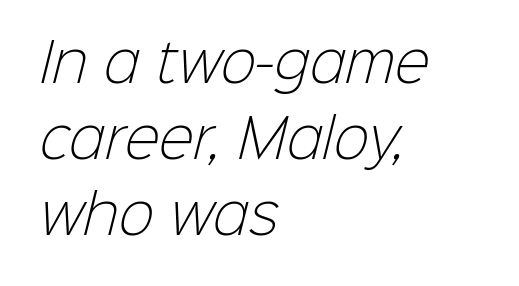
This block has exactly the height ordinary leading produces. Note the varied advance widths — an 'i' is clearly narrower than an 'm'. These lines stack with their left ends in a neat column. Nobody drew a line under any word here. Each letter's strokes conclude bluntly, with no projecting serifs. Think standard paragraph weight, or any step lighter than that.
